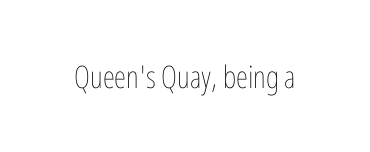
The image shows 31 px thin, condensed type, upright; set normal letter spacing, not underlined; low stroke contrast and a medium x-height.
